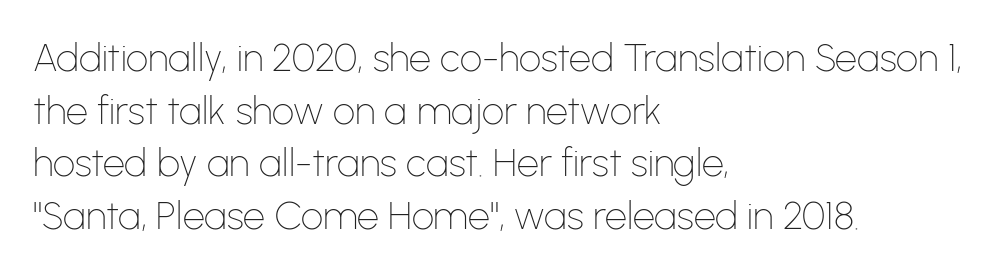
{"serif": "no", "italic": "no", "bold": "no", "weight": "thin", "width": "normal", "stroke_contrast": "low", "x_height": "medium", "monospaced": "no", "underline": "no", "align": "left", "line_spacing": "normal", "line_spacing_ratio": 1.35, "letter_spacing": "normal", "letter_spacing_em": 0.0, "glyph_px": 39}
